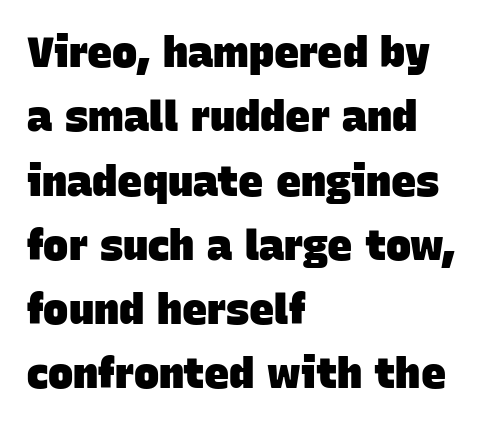
A clean baseline with only descenders dipping below it. The rendering uses a moderate line-height, typical for paragraphs. Line starts are locked; line ends wander. Look at the tracking — it's just the regular setting, nothing added.
